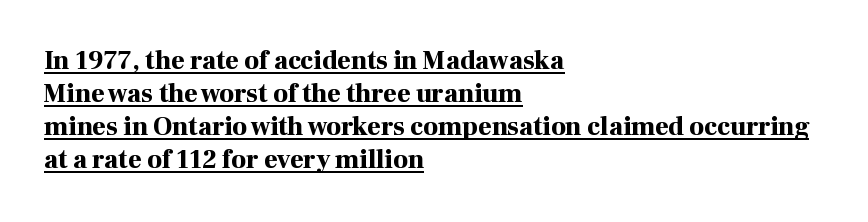
Where is the straight margin? On the left. Does the weight exceed regular? Yes, all the way to bold. These lines were composed using upright roman letters. The lettering is marked with a stroke running underneath it. The letters sit at their default tracking, neither squeezed nor spread.
